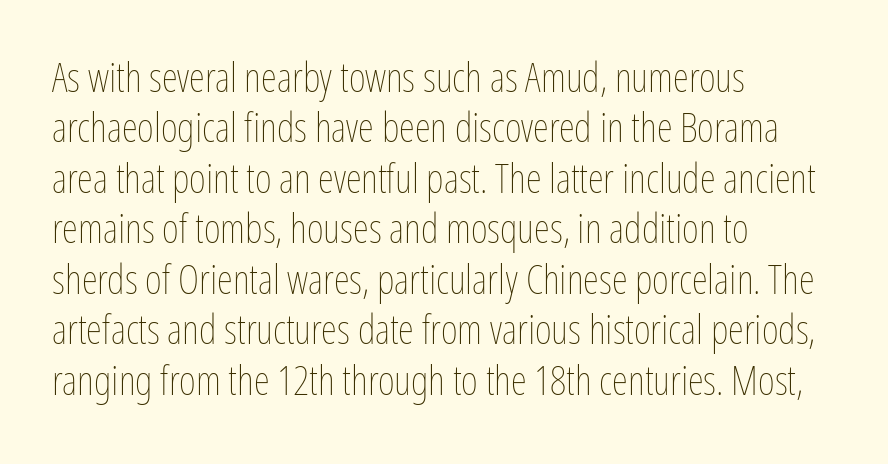
{"italic": "no", "bold": "no", "weight": "thin", "width": "condensed", "stroke_contrast": "low", "x_height": "medium", "monospaced": "no", "underline": "no", "align": "left", "line_spacing_ratio": 1.23, "letter_spacing": "normal", "letter_spacing_em": 0.0, "glyph_px": 41}
